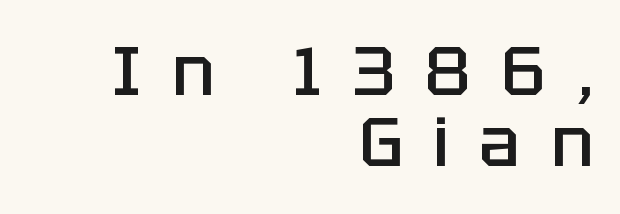
The image shows 68 px semibold sans-serif type, upright; set right-aligned, tight line spacing (1.04x), unusually wide letter spacing (+0.45 em), not underlined; low stroke contrast and a large x-height.
